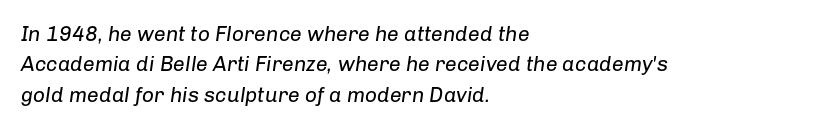
Q: Is the text bold? A: No.
Q: Is the text italic (slanted)? A: Yes, it leans right by about 8 degrees.
Q: Is the text underlined? A: No.
Q: How is the paragraph aligned? A: Left-aligned.
Q: Is the spacing between letters normal or unusually wide? A: Normal.
Q: Is the spacing between lines tight, normal or loose? A: Normal.
